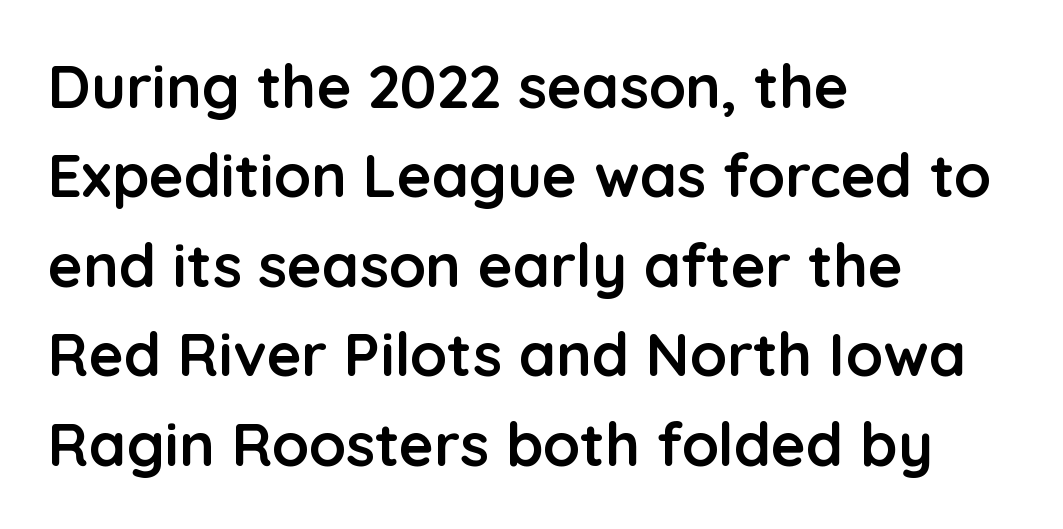
The image shows 60 px semibold sans-serif type, upright; set left-aligned, normal line spacing (1.49x), normal letter spacing, not underlined; low stroke contrast and a medium x-height.
